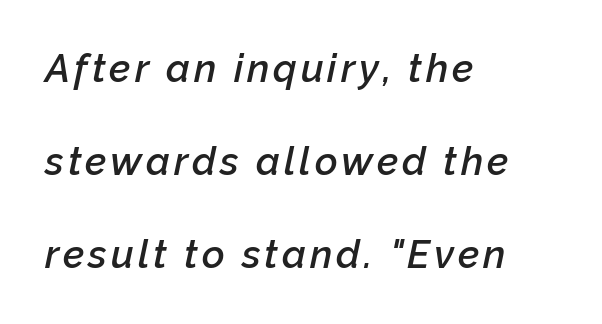
{"italic": "yes", "lean": "right", "slant_degrees": 12, "bold": "semi", "weight": "semibold", "width": "normal", "stroke_contrast": "low", "x_height": "medium", "monospaced": "no", "underline": "no", "align": "left", "line_spacing": "loose", "line_spacing_ratio": 2.39, "glyph_px": 39}
